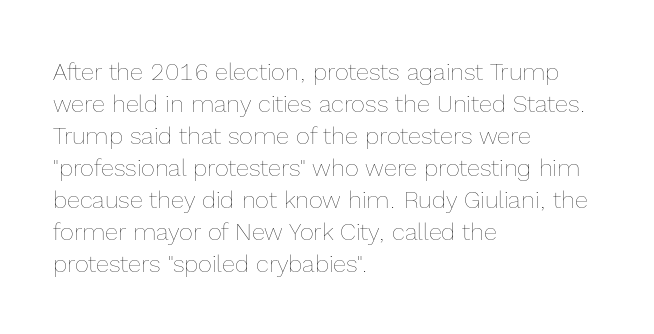
{"italic": "no", "bold": "no", "underline": "no", "align": "left", "line_spacing": "normal", "line_spacing_ratio": 1.33, "letter_spacing": "normal", "letter_spacing_em": 0.0, "glyph_px": 24}
